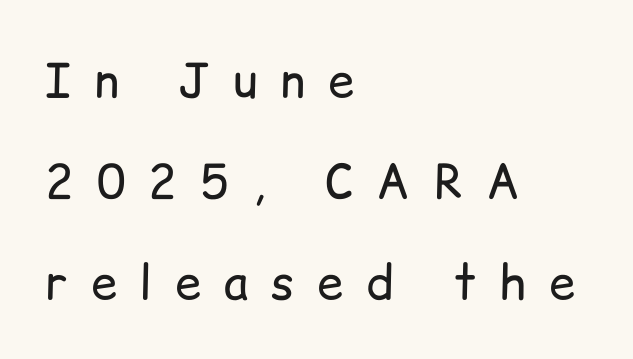
The image shows 47 px regular-weight sans-serif type, upright; set left-aligned, loose line spacing (2.15x), unusually wide letter spacing (+0.49 em), not underlined; low stroke contrast and a medium x-height.
